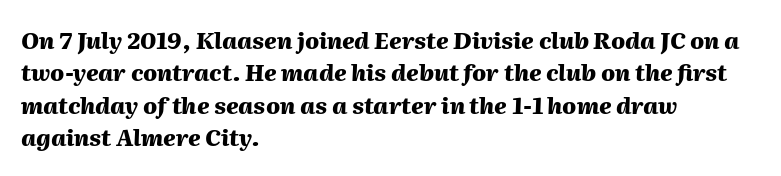
Caption: multi-line text, flush left, ragged right. Normally led — the rows are evenly, conventionally spaced. Tracking value appears to be zero — textbook default spacing. Slanted lettering throughout. The baseline area is clear.
